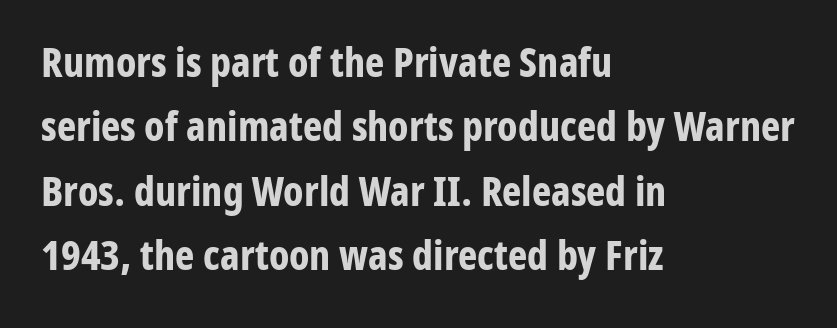
{"serif": "no", "italic": "no", "bold": "yes", "weight": "bold", "width": "condensed", "stroke_contrast": "low", "x_height": "medium", "monospaced": "no", "underline": "no", "align": "left", "line_spacing": "normal", "line_spacing_ratio": 1.57, "letter_spacing": "normal", "letter_spacing_em": 0.0, "glyph_px": 41}
